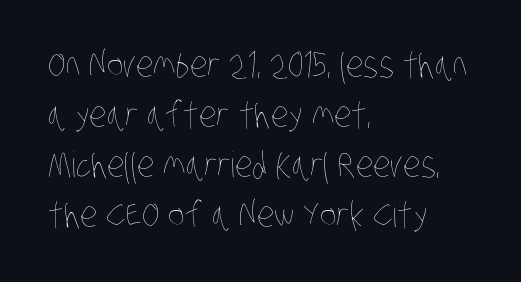
This reads as an unemphasized weight, regular at the heaviest. The ragged edge is on the right, which tells us the setting is flush left. Students, note that the glyphs here touch the page at normal intervals. The strip under each line holds only bare page.
